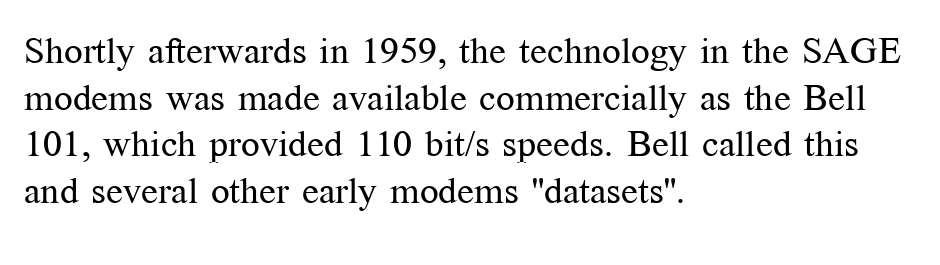
Q: Is the text bold? A: No.
Q: Is the text italic (slanted)? A: No, it is upright.
Q: Is the typeface a serif or a sans-serif typeface? A: Serif.
Q: Is the text underlined? A: No.
Q: How is the paragraph aligned? A: Left-aligned.
Q: Is the spacing between letters normal or unusually wide? A: Normal.
Q: Is the spacing between lines tight, normal or loose? A: Normal.
Q: Width (condensed, normal, or wide)? A: Normal.
Q: Stroke contrast? A: Medium.
Q: x-height? A: Medium.
Q: Monospaced? A: No.
